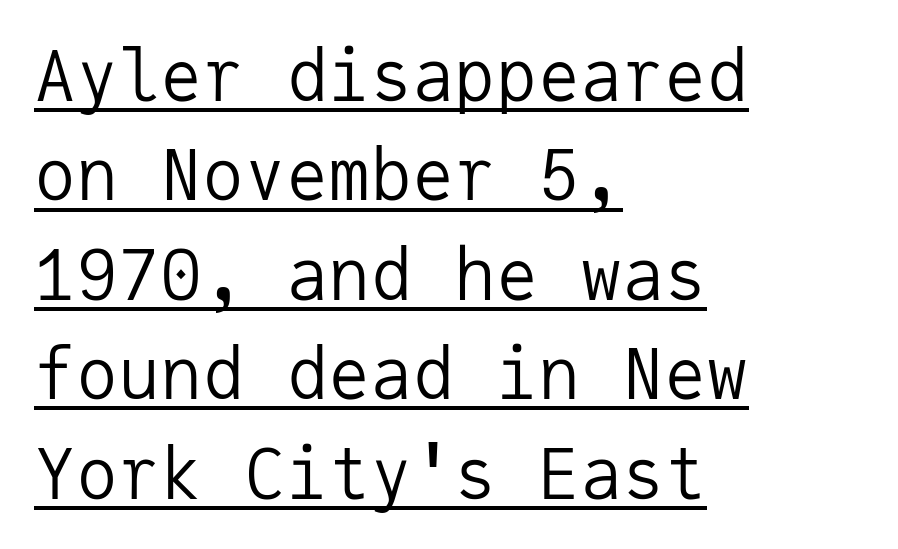
Q: Is the text bold? A: No.
Q: Is the text italic (slanted)? A: No, it is upright.
Q: Is the typeface a serif or a sans-serif typeface? A: Sans-serif.
Q: Is the text underlined? A: Yes.
Q: How is the paragraph aligned? A: Left-aligned.
Q: Is the spacing between letters normal or unusually wide? A: Normal.
Q: Is the spacing between lines tight, normal or loose? A: Normal.
Q: Width (condensed, normal, or wide)? A: Normal.
Q: Stroke contrast? A: Low.
Q: x-height? A: Medium.
Q: Monospaced? A: Yes.
